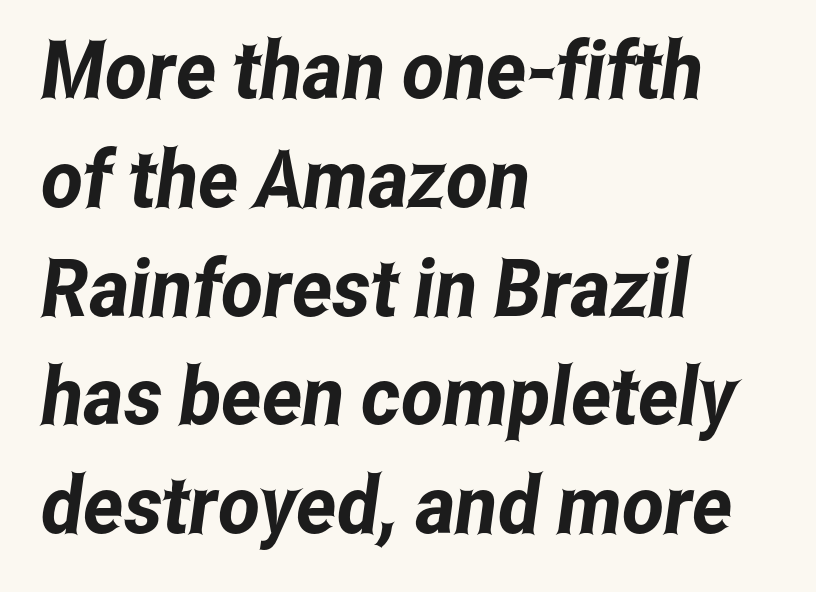
Q: Is the typeface a serif or a sans-serif typeface? A: Sans-serif.
Q: Is the text underlined? A: No.
Q: How is the paragraph aligned? A: Left-aligned.
Q: Is the spacing between letters normal or unusually wide? A: Normal.
Q: Is the spacing between lines tight, normal or loose? A: Normal.
Q: Width (condensed, normal, or wide)? A: Condensed.
Q: Stroke contrast? A: Low.
Q: x-height? A: Medium.
Q: Monospaced? A: No.
